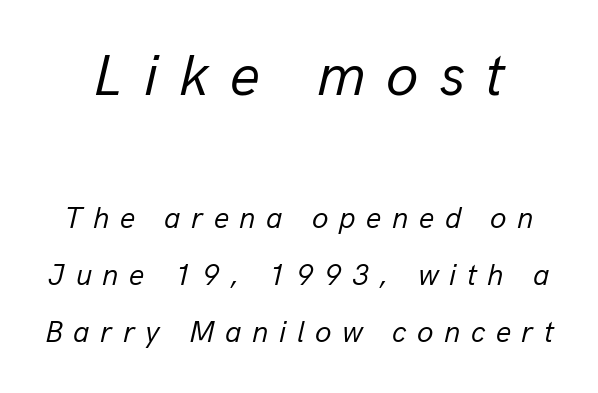
Q: Is the text bold? A: No.
Q: Is the text italic (slanted)? A: Yes, it leans right by about 13 degrees.
Q: Is the text underlined? A: No.
Q: Is the spacing between letters normal or unusually wide? A: Unusually wide.
Q: Is the spacing between lines tight, normal or loose? A: Loose.
Q: Which block of text is set in a larger size, the first (top) or the second (bottom)? A: The first (top) one.
Q: Width (condensed, normal, or wide)? A: Normal.
Q: Stroke contrast? A: Low.
Q: x-height? A: Medium.
Q: Monospaced? A: No.
